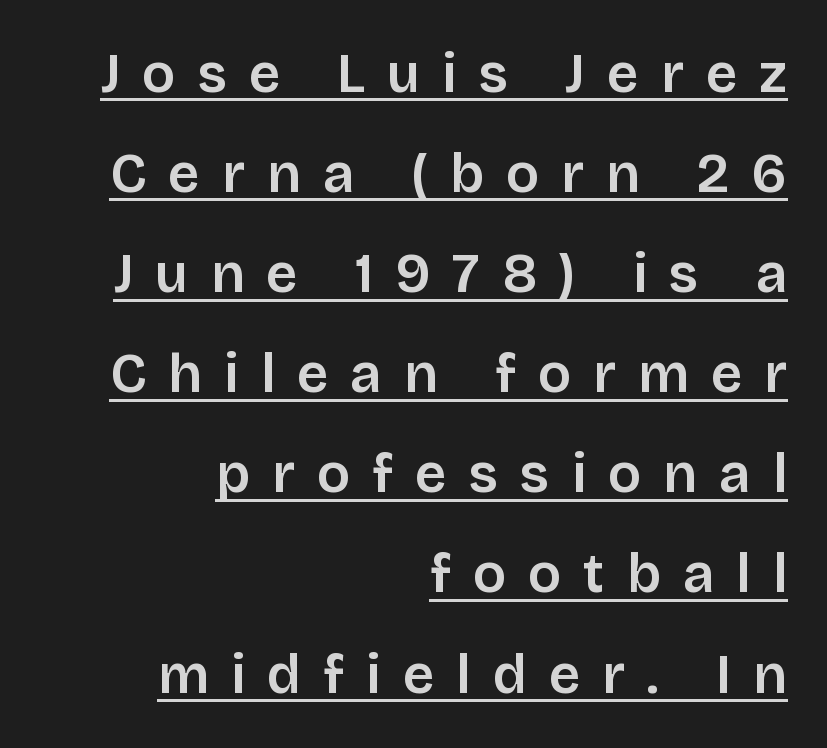
Q: Is the text italic (slanted)? A: No, it is upright.
Q: Is the typeface a serif or a sans-serif typeface? A: Sans-serif.
Q: Is the text underlined? A: Yes.
Q: How is the paragraph aligned? A: Right-aligned.
Q: Is the spacing between letters normal or unusually wide? A: Unusually wide.
Q: Width (condensed, normal, or wide)? A: Normal.
Q: Stroke contrast? A: Low.
Q: x-height? A: Large.
Q: Monospaced? A: No.
